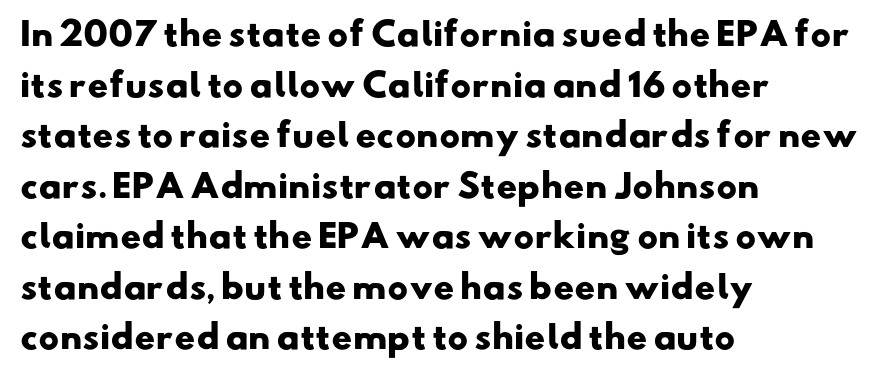
{"serif": "no", "bold": "yes", "weight": "heavy", "width": "wide", "stroke_contrast": "low", "x_height": "small", "monospaced": "no", "underline": "no", "align": "left", "line_spacing": "normal", "line_spacing_ratio": 1.58, "letter_spacing": "normal", "letter_spacing_em": 0.0, "glyph_px": 32}
